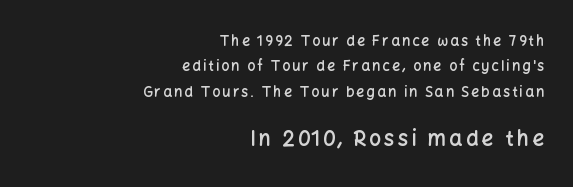
Q: Is the text bold? A: Semi-bold.
Q: Is the text italic (slanted)? A: No, it is upright.
Q: Is the text underlined? A: No.
Q: How is the paragraph aligned? A: Right-aligned.
Q: Which block of text is set in a larger size, the first (top) or the second (bottom)? A: The second (bottom) one.
